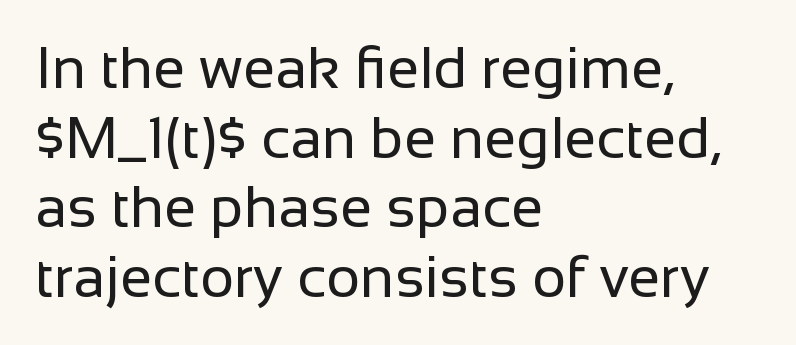
Q: Is the text bold? A: No.
Q: Is the text italic (slanted)? A: No, it is upright.
Q: Is the typeface a serif or a sans-serif typeface? A: Sans-serif.
Q: Is the text underlined? A: No.
Q: How is the paragraph aligned? A: Left-aligned.
Q: Is the spacing between letters normal or unusually wide? A: Normal.
Q: Width (condensed, normal, or wide)? A: Normal.
Q: Stroke contrast? A: Low.
Q: x-height? A: Medium.
Q: Monospaced? A: No.
